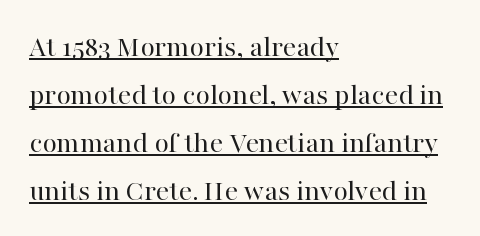
Beneath each row of characters lies a ruled line. Compared with typical body copy, the letter spacing here is the same. The letters advance in unequal steps, a hallmark of proportional type. Each stroke keeps to a modest, everyday thickness or less.
